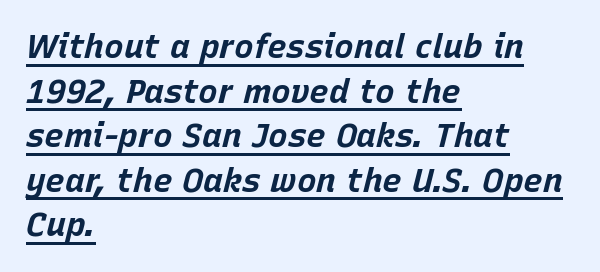
A full-strength bold gives these letters their thick strokes. The face used here is rendered with its standard letterfit. The axis of the letterforms is tilted away from vertical. A classic flush-left, rag-right setting is used for this passage. The lettering is marked with a stroke running underneath it.
